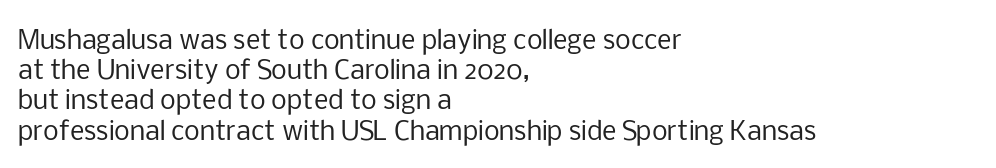
In terms of posture, this sample is upright. The rendering keeps characters at their native spacing. Caption: face not bold, strokes unweighted. The string is rendered with underlining switched off. Horizontal alignment here is leftward, the default for most running prose.
